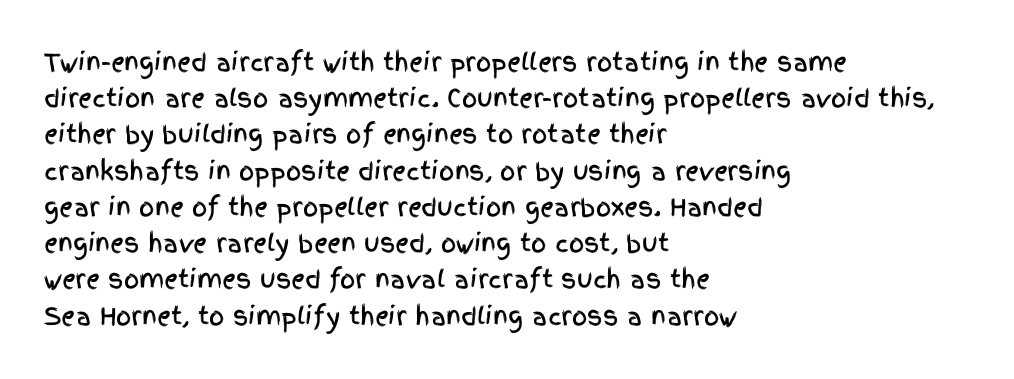
Leading: standard. Ascenders rise straight up at ninety degrees. Nobody drew a line under any word here. Here the glyphs are tracked normally, forming tight word shapes. All the whitespace from short lines collects on the right.
